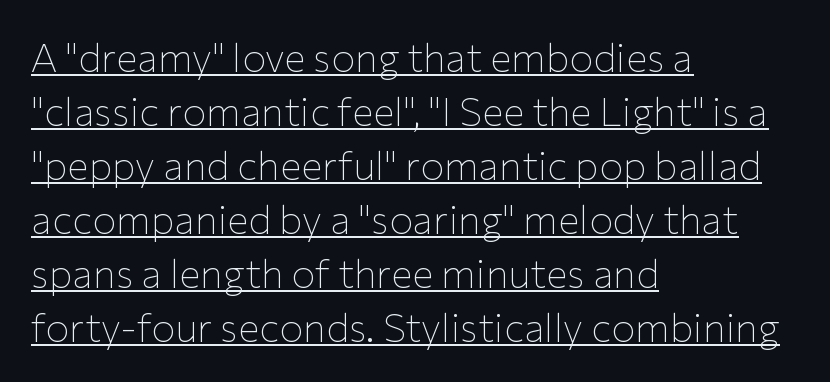
What stands out about the letter spacing? Nothing — it is the standard amount. Looks like regular typesetting: each glyph gets only the width it needs. Regular leading. Weight: in the light-to-regular range. It's the straight-up-and-down kind of type.
